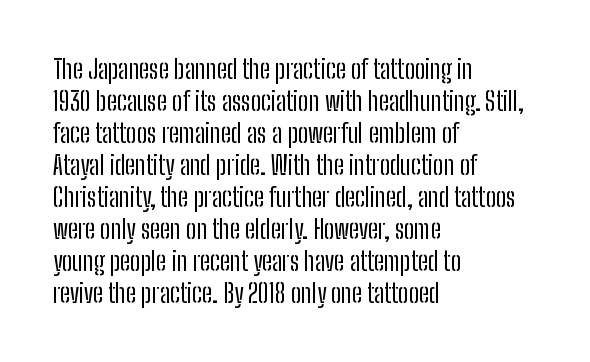
Q: Is the text bold? A: No.
Q: Is the text italic (slanted)? A: No, it is upright.
Q: Is the text underlined? A: No.
Q: How is the paragraph aligned? A: Left-aligned.
Q: Is the spacing between letters normal or unusually wide? A: Normal.
